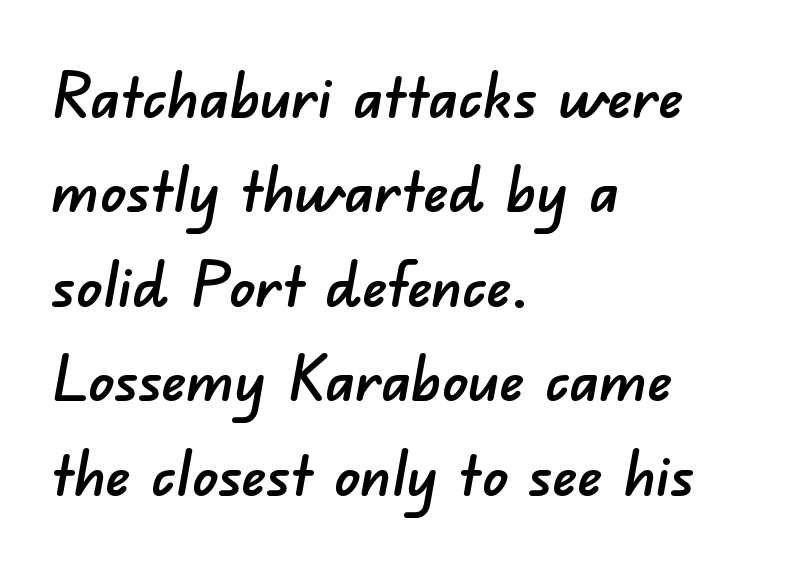
No extra tracking has been applied to these lines. The passage shown is not underscored anywhere. No feet cap the strokes, marking this as sans-serif type. Each new line begins a customary step beneath the previous one.
